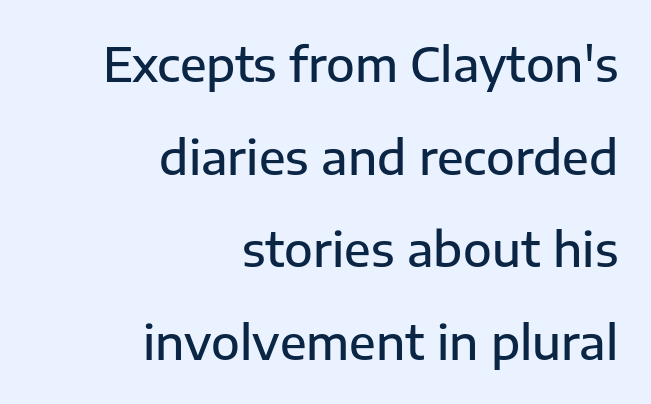
Q: Is the text bold? A: Semi-bold.
Q: Is the text italic (slanted)? A: No, it is upright.
Q: Is the typeface a serif or a sans-serif typeface? A: Sans-serif.
Q: Is the text underlined? A: No.
Q: How is the paragraph aligned? A: Right-aligned.
Q: Is the spacing between letters normal or unusually wide? A: Normal.
Q: Is the spacing between lines tight, normal or loose? A: Loose.
Q: Width (condensed, normal, or wide)? A: Normal.
Q: Stroke contrast? A: Low.
Q: x-height? A: Medium.
Q: Monospaced? A: No.
